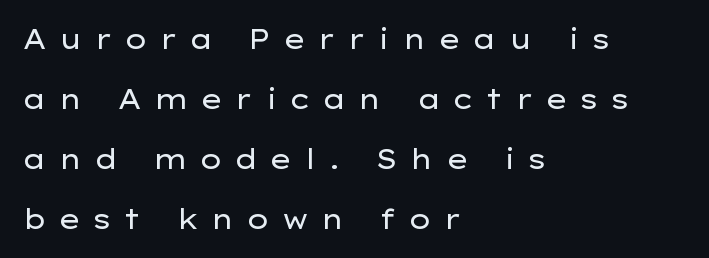
Words float on clear page, feet unadorned. Does the leading feel generous? Absolutely, it's lavish. The face used here is rendered with a markedly widened letterfit. The letters stand upright; this is a roman face. Does the copy run flush right? No — it runs flush left. Vertical stems look standard width or narrower in stroke.
